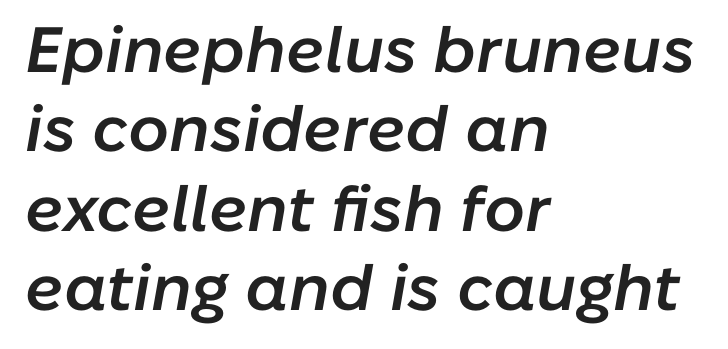
Underline: absent. The whole block is typeset with a tilt. Casual observation: everything's shoved over to the left. This sample uses plain, unmodified letter spacing.
